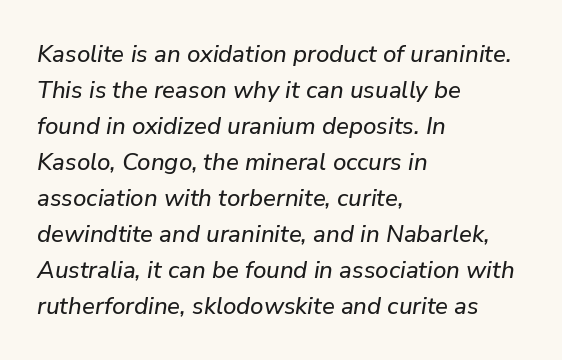
The image shows 24 px text type, italic (leaning right); set left-aligned, normal line spacing (1.5x), normal letter spacing, not underlined.
